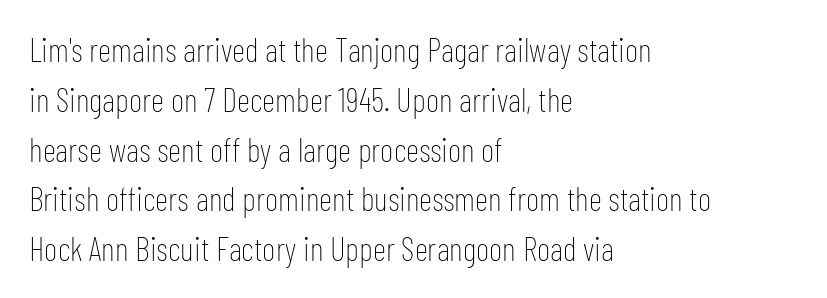
The image shows 33 px thin, condensed sans-serif type, upright; set left-aligned, normal line spacing (1.51x), normal letter spacing, not underlined; low stroke contrast and a medium x-height.
